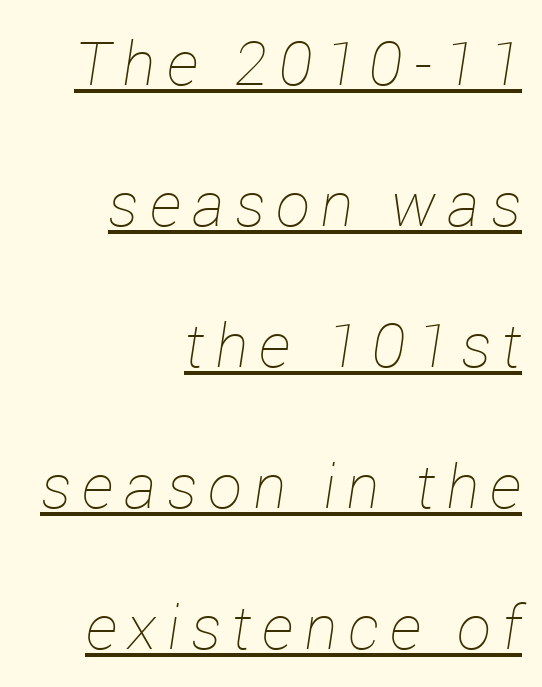
The image shows 61 px thin type, italic (leaning right); set right-aligned, loose line spacing (2.31x), underlined; low stroke contrast and a medium x-height.
